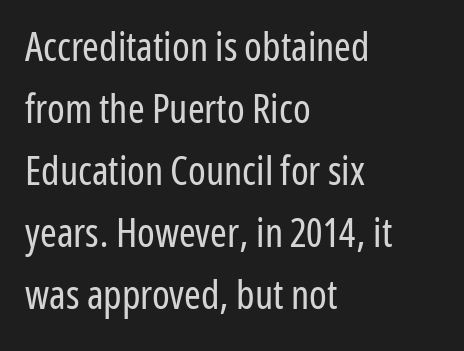
The strip under each line holds only bare page. How are the letters spaced? Ordinarily, with no added tracking. Posture: straight, roman, zero tilt. Spacing verdict: proportional, widths tailored to each character. Regular leading. The paragraph shown leans on its left margin.
